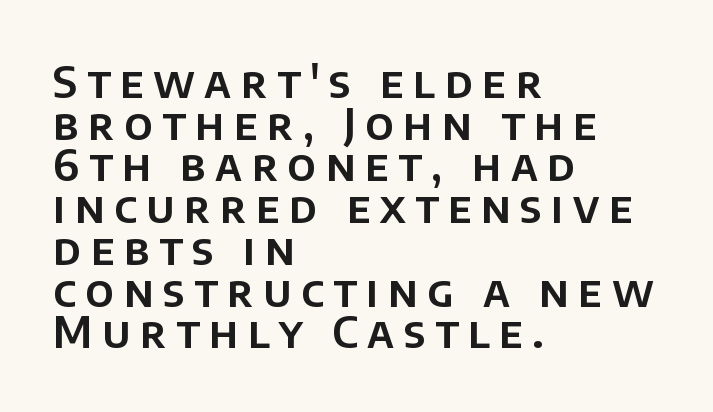
You could not count columns in this text — the font is proportionally spaced. This sample is left-justified, so line endings fall wherever the words run out. This sample uses an upright cut, with every glyph sitting square on the baseline. Honestly, the letter spacing is so wide it's the main thing you notice.
